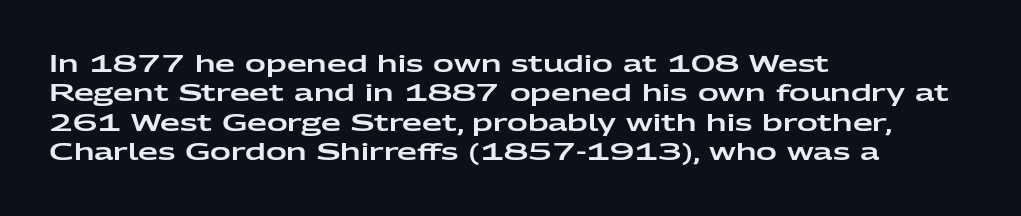
One-word summary of the alignment: left. Posture: vertical. The tracking reads as untouched default to a designer's eye. Each row of text sits above clean, open space. Does the leading feel generous? No, just average.
